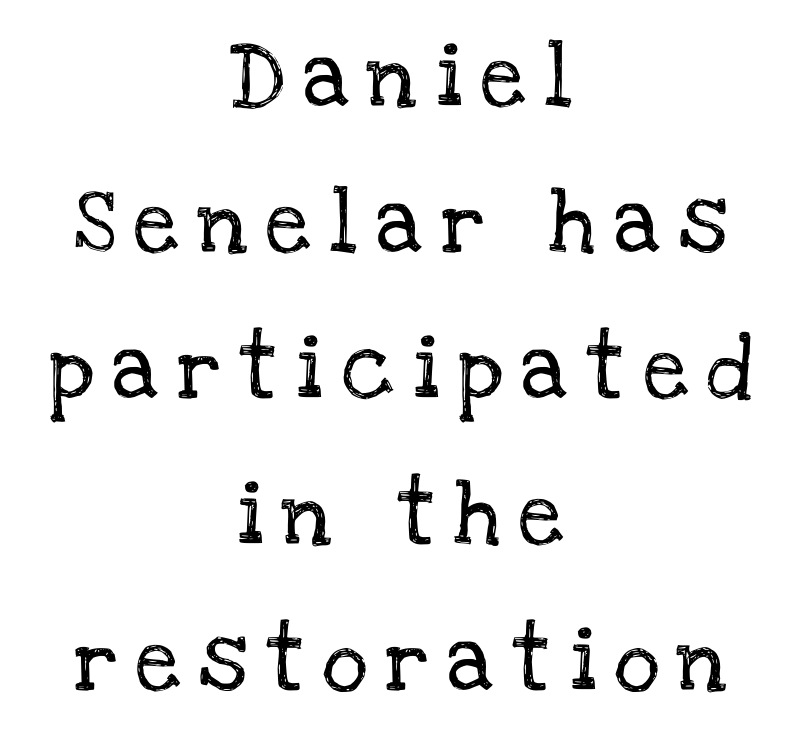
Both edges are ragged and mirror each other, which tells us the setting is centered. The glyphs are unaccompanied by any horizontal stroke below them. You could not count columns in this text — the font is proportionally spaced. If you measured baseline to baseline, you'd find a long distance.
